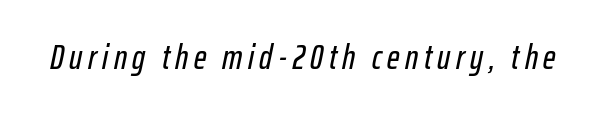
The image shows 34 px condensed type, italic (leaning right); set not underlined; low stroke contrast and a medium x-height.
